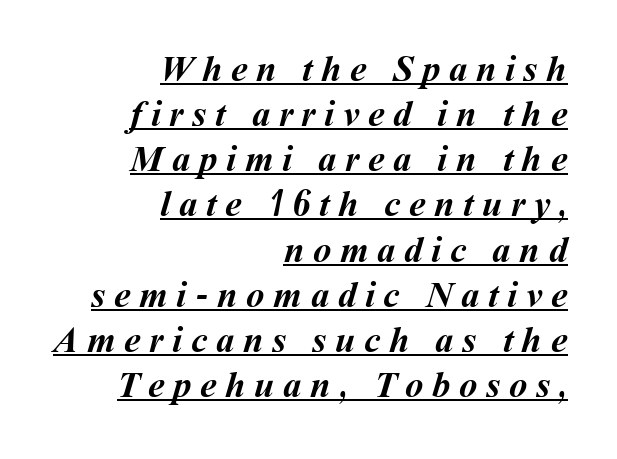
The passage shown has open, widely tracked lettering throughout. A rule runs beneath these lines of type. Layout note: lines flush right. Looks like regular typesetting: each glyph gets only the width it needs.
